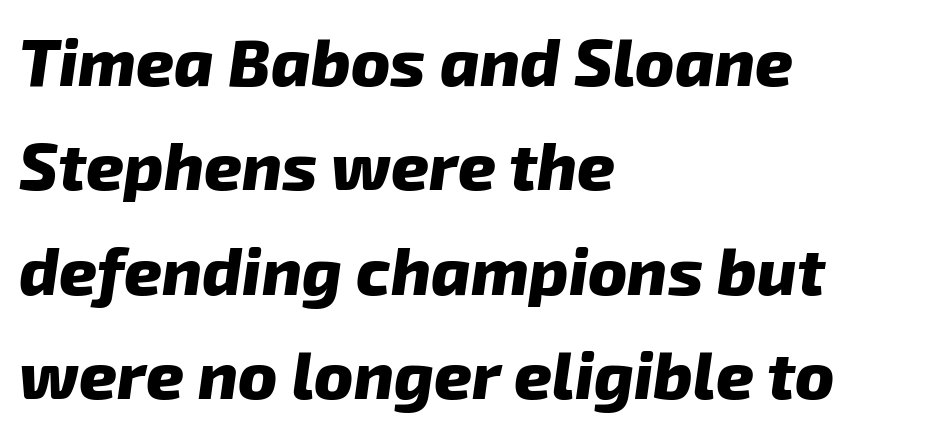
The image shows 66 px heavy sans-serif type; set left-aligned, normal line spacing (1.58x), normal letter spacing, not underlined; low stroke contrast and a medium x-height.
